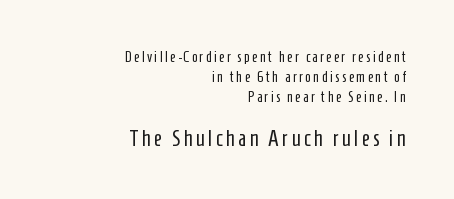
{"italic": "no", "bold": "no", "underline": "no", "align": "right", "line_spacing": "normal", "line_spacing_ratio": 1.34, "larger_block": "second", "size_ratio": 1.47, "glyph_px": 22}
